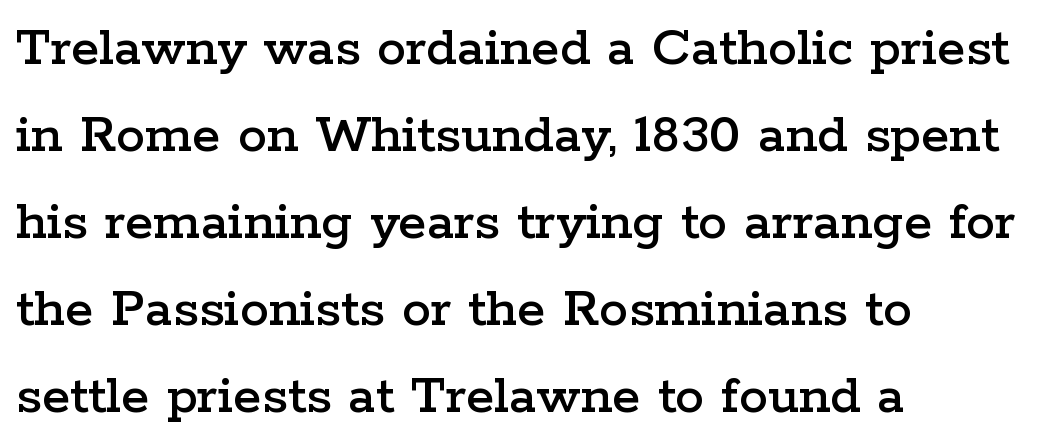
The image shows 58 px wide serif type, upright; set left-aligned, normal line spacing (1.5x), normal letter spacing, not underlined; low stroke contrast and a medium x-height.
